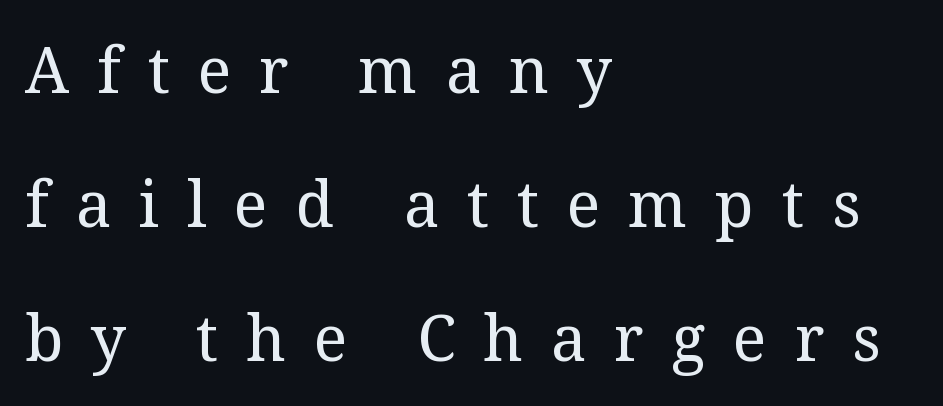
Q: Is the text bold? A: No.
Q: Is the text italic (slanted)? A: No, it is upright.
Q: Is the typeface a serif or a sans-serif typeface? A: Serif.
Q: Is the text underlined? A: No.
Q: How is the paragraph aligned? A: Left-aligned.
Q: Is the spacing between letters normal or unusually wide? A: Unusually wide.
Q: Is the spacing between lines tight, normal or loose? A: Loose.
Q: Width (condensed, normal, or wide)? A: Normal.
Q: Stroke contrast? A: Medium.
Q: x-height? A: Medium.
Q: Monospaced? A: No.
